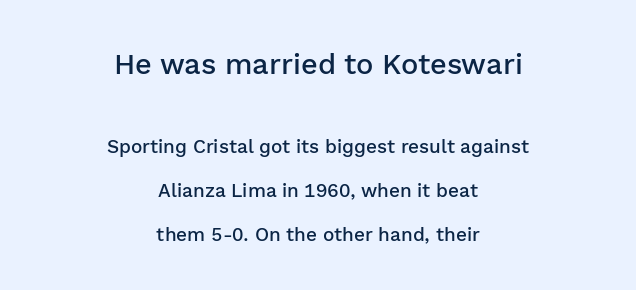
The image shows 29 px semibold sans-serif type, upright; set centered, loose line spacing (2.33x), normal letter spacing, not underlined; the first (top) block is 1.53x larger; low stroke contrast and a medium x-height.
